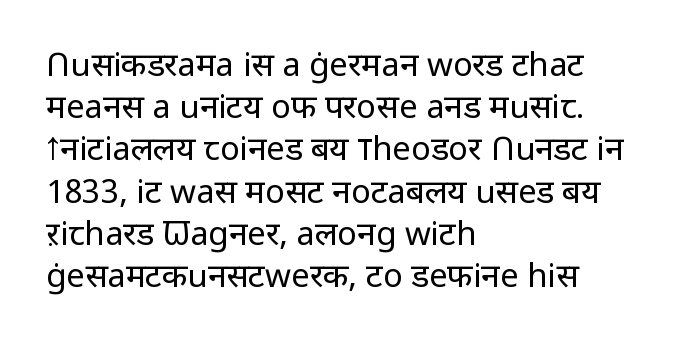
The image shows 33 px regular-weight sans-serif type, upright; set left-aligned, normal line spacing (1.28x), normal letter spacing, not underlined; low stroke contrast and a medium x-height.
